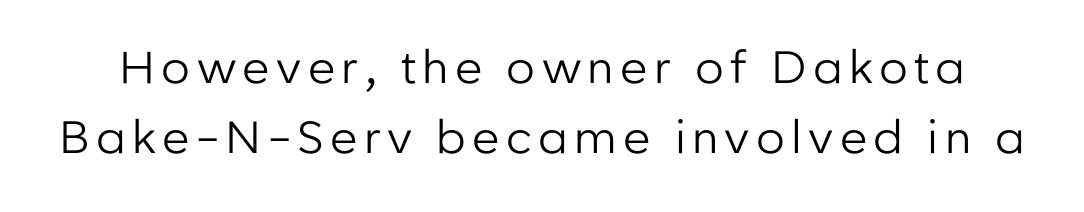
Summary of weight: not heavy and not bold. No italicization has been applied; the sample stays upright. A typesetter would call this leading conventional body-copy spacing. Each letter keeps its own natural width here, so spacing adapts to shape. Underlining? Definitely not there. The text was rendered using a sans face with plain stroke endings.
